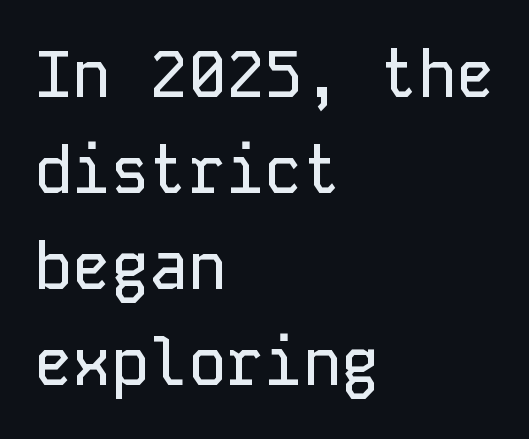
{"serif": "no", "italic": "no", "width": "normal", "stroke_contrast": "low", "x_height": "medium", "monospaced": "yes", "underline": "no", "align": "left", "line_spacing": "normal", "line_spacing_ratio": 1.5, "letter_spacing": "normal", "letter_spacing_em": 0.0, "glyph_px": 64}
